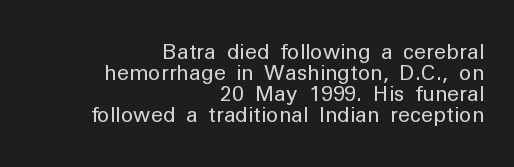
Does the lettering tilt? It doesn't — this is upright. Weight: not bold — regular or lighter. The face used here is rendered with its standard letterfit. Which margin do the lines hug? The right one — the left edge is uneven.
